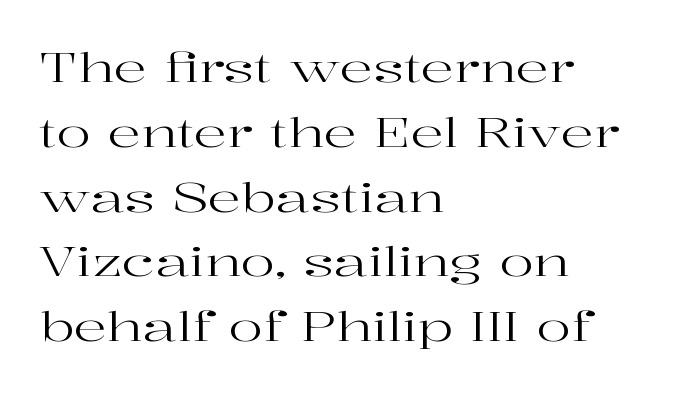
{"serif": "yes", "italic": "no", "bold": "no", "weight": "regular", "width": "wide", "stroke_contrast": "high", "x_height": "medium", "monospaced": "no", "underline": "no", "align": "left", "line_spacing": "normal", "line_spacing_ratio": 1.58, "letter_spacing": "normal", "letter_spacing_em": 0.0, "glyph_px": 41}
